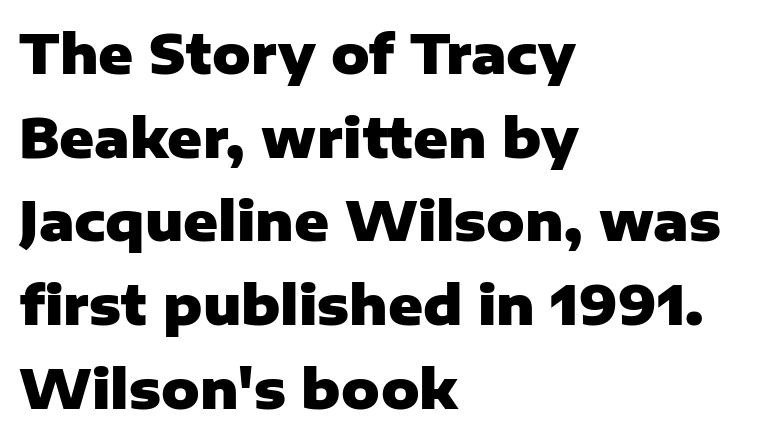
A typesetter would mark this as roman, not italic. Caption: multi-line text, flush left, ragged right. Quick note: underline off. This sample keeps an unexceptional amount of space between lines. The letters advance in unequal steps, a hallmark of proportional type.
